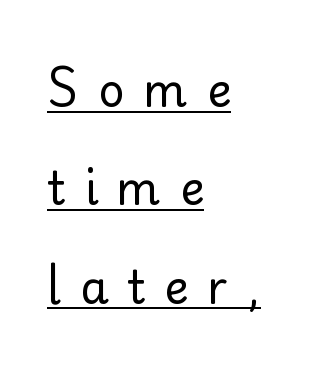
Q: Is the text bold? A: No.
Q: Is the text italic (slanted)? A: No, it is upright.
Q: Is the typeface a serif or a sans-serif typeface? A: Sans-serif.
Q: Is the text underlined? A: Yes.
Q: How is the paragraph aligned? A: Left-aligned.
Q: Is the spacing between letters normal or unusually wide? A: Unusually wide.
Q: Is the spacing between lines tight, normal or loose? A: Loose.
Q: Width (condensed, normal, or wide)? A: Normal.
Q: Stroke contrast? A: Low.
Q: x-height? A: Small.
Q: Monospaced? A: No.
